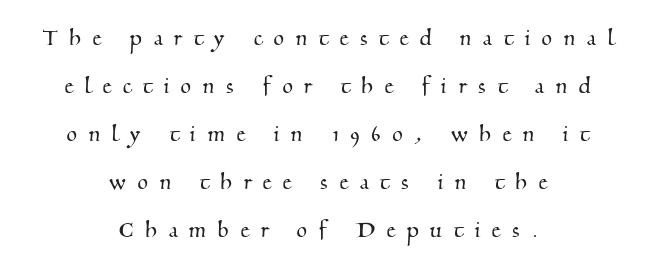
The image shows 27 px text type; set centered, line spacing 1.78x, unusually wide letter spacing (+0.44 em), not underlined.
